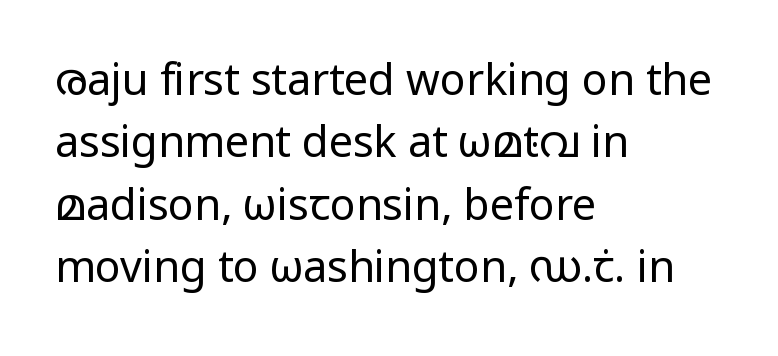
Q: Is the text bold? A: No.
Q: Is the text italic (slanted)? A: No, it is upright.
Q: Is the typeface a serif or a sans-serif typeface? A: Sans-serif.
Q: Is the text underlined? A: No.
Q: How is the paragraph aligned? A: Left-aligned.
Q: Is the spacing between letters normal or unusually wide? A: Normal.
Q: Is the spacing between lines tight, normal or loose? A: Normal.
Q: Width (condensed, normal, or wide)? A: Normal.
Q: Stroke contrast? A: Low.
Q: x-height? A: Medium.
Q: Monospaced? A: No.
